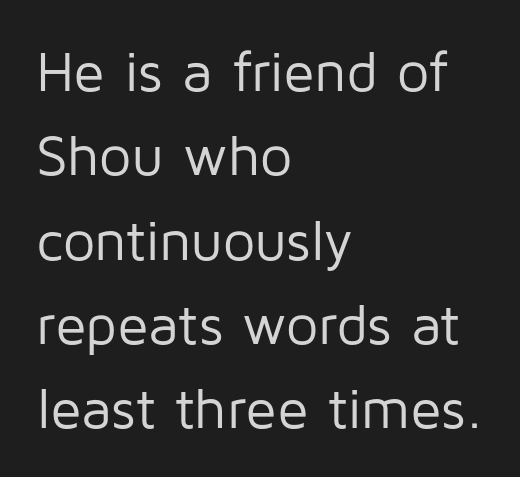
The face used here is rendered with its standard letterfit. Unmarked baselines from the first word to the last. You can tell it's not italic because the verticals are truly vertical. The font family rendered here belongs to the sans-serif group.
